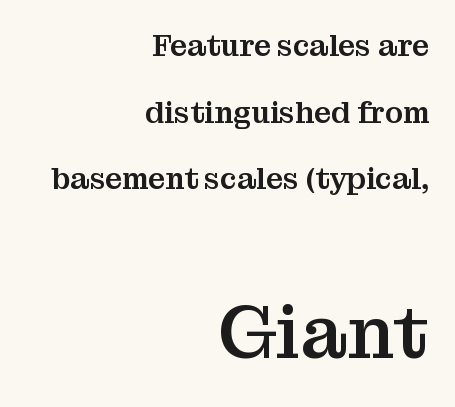
{"serif": "yes", "italic": "no", "width": "normal", "stroke_contrast": "medium", "x_height": "medium", "monospaced": "no", "underline": "no", "align": "right", "line_spacing": "loose", "line_spacing_ratio": 2.22, "letter_spacing": "normal", "letter_spacing_em": 0.0, "larger_block": "second", "size_ratio": 2.47, "glyph_px": 74}
